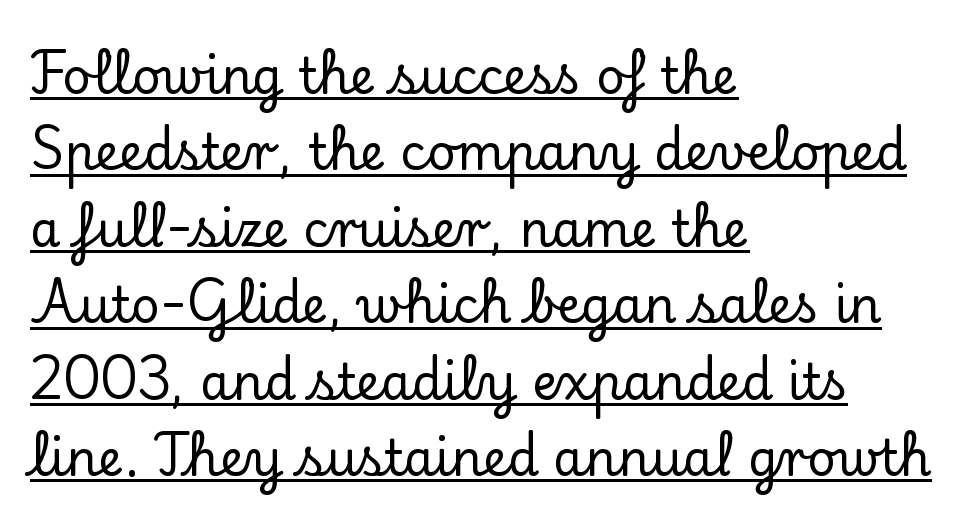
Underlined type. Reading down the block, your eye returns to a fixed left position each line. Italic? Not at all — the glyphs are vertical. These lines are rendered in a variable-pitch font. Line spacing here is normal.
